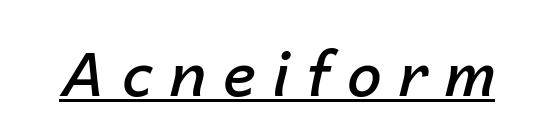
The image shows 62 px semibold type, italic (leaning right); set unusually wide letter spacing (+0.27 em), underlined; low stroke contrast and a medium x-height.
